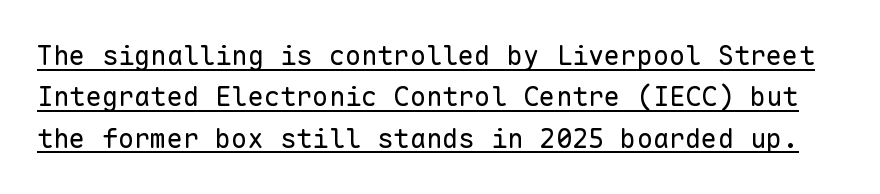
Q: Is the text bold? A: No.
Q: Is the text italic (slanted)? A: No, it is upright.
Q: Is the text underlined? A: Yes.
Q: Is the spacing between letters normal or unusually wide? A: Normal.
Q: Is the spacing between lines tight, normal or loose? A: Normal.
